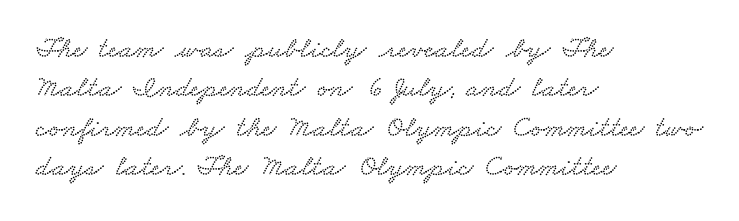
{"serif": "yes", "width": "wide", "stroke_contrast": "low", "x_height": "small", "monospaced": "no", "underline": "no", "align": "left", "line_spacing": "normal", "line_spacing_ratio": 1.31, "letter_spacing": "normal", "letter_spacing_em": 0.0, "glyph_px": 30}
